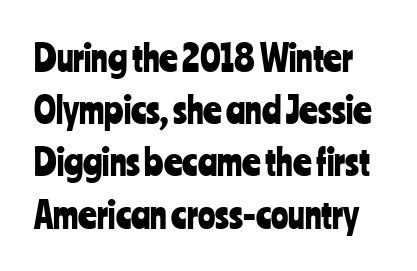
The image shows 36 px condensed sans-serif type, upright; set normal line spacing (1.45x), normal letter spacing, not underlined; low stroke contrast and a medium x-height.
